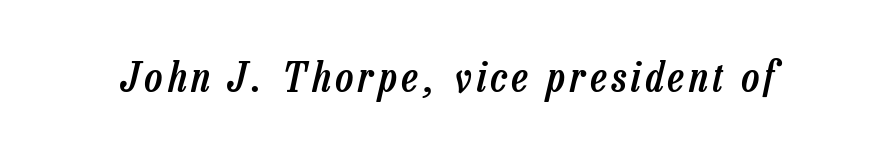
The image shows 42 px semibold, condensed type, italic (leaning right); set not underlined; low stroke contrast and a medium x-height.
